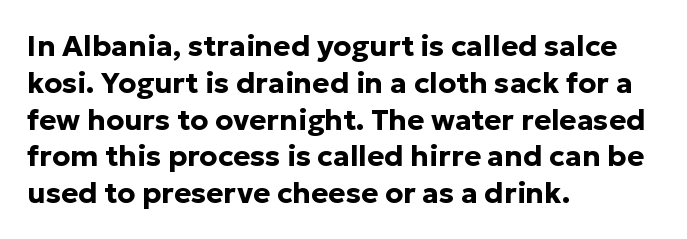
The image shows 29 px bold sans-serif type, upright; set left-aligned, normal line spacing (1.27x), normal letter spacing, not underlined; low stroke contrast and a medium x-height.
